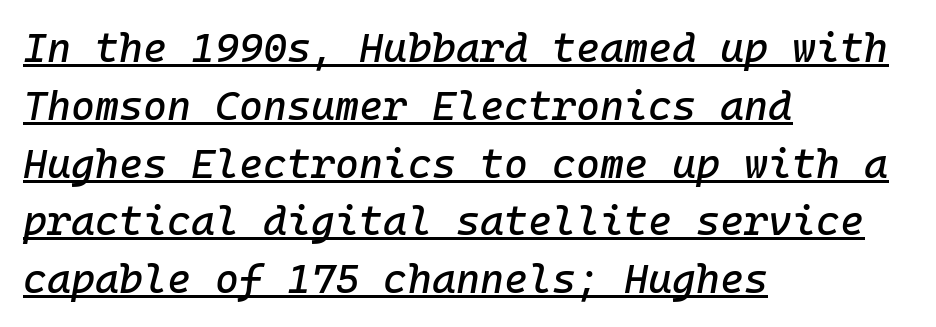
{"italic": "yes", "lean": "right", "slant_degrees": 10, "width": "normal", "stroke_contrast": "low", "x_height": "medium", "monospaced": "yes", "underline": "yes", "align": "left", "line_spacing": "normal", "line_spacing_ratio": 1.41, "letter_spacing": "normal", "letter_spacing_em": 0.0, "glyph_px": 41}
